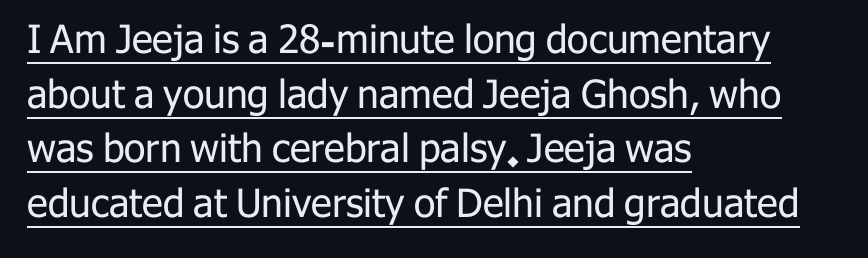
The image shows 39 px regular-weight sans-serif type, upright; set left-aligned, normal line spacing (1.4x), normal letter spacing, underlined; low stroke contrast and a medium x-height.
